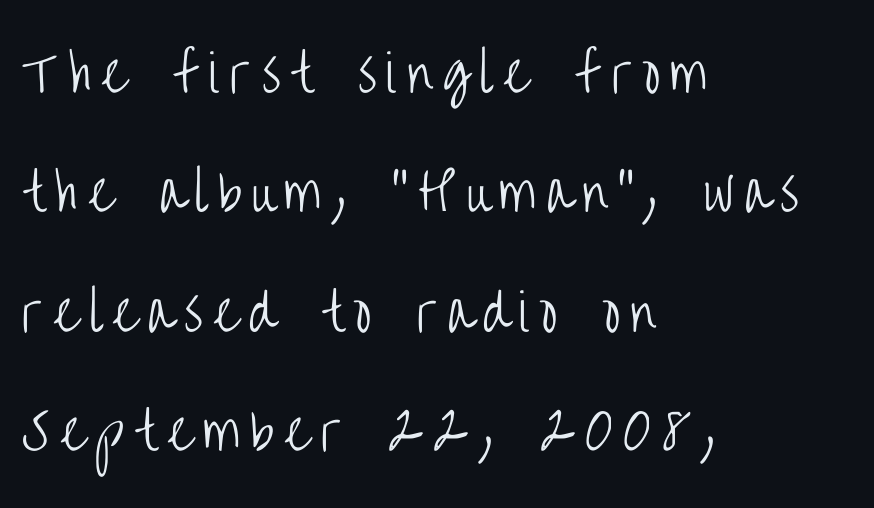
The image shows 51 px light, condensed sans-serif type, upright; set left-aligned, loose line spacing (2.34x), unusually wide letter spacing (+0.2 em), not underlined; low stroke contrast and a large x-height.
